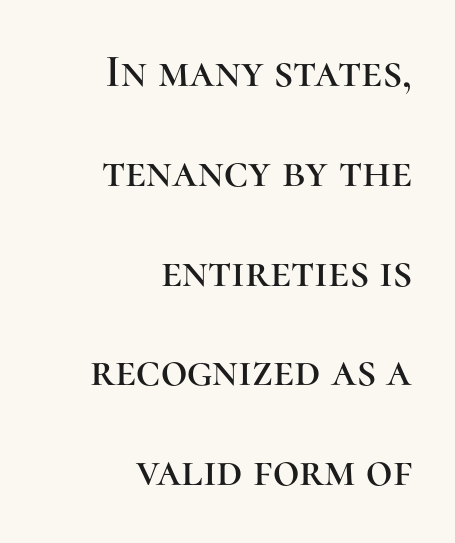
Q: Is the text italic (slanted)? A: No, it is upright.
Q: Is the typeface a serif or a sans-serif typeface? A: Serif.
Q: Is the text underlined? A: No.
Q: How is the paragraph aligned? A: Right-aligned.
Q: Is the spacing between letters normal or unusually wide? A: Normal.
Q: Is the spacing between lines tight, normal or loose? A: Loose.
Q: Width (condensed, normal, or wide)? A: Normal.
Q: Stroke contrast? A: High.
Q: x-height? A: Medium.
Q: Monospaced? A: No.
